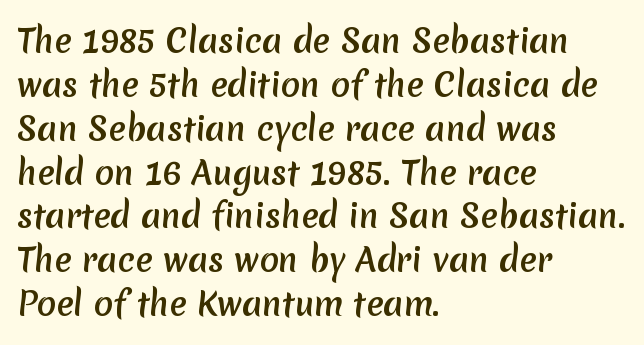
Do the characters align in a grid? No, the font is proportional. Look at the stroke-to-counter ratio: heavy, a bold. Each word holds together tightly as a unit, with standard inter-letter gaps. The text block is weighted toward the left margin, trailing off unevenly rightward. The face used here is a sans, in the tradition of grotesques and geometrics. The lines sit at an ordinary, default distance from one another.
